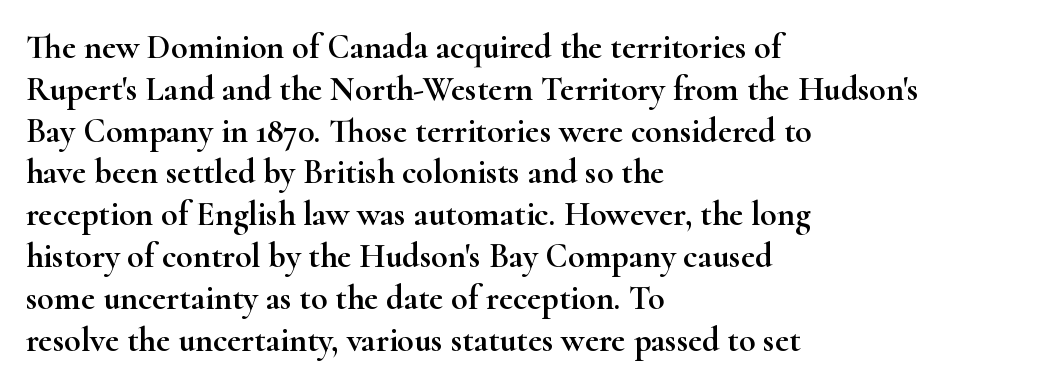
{"serif": "yes", "italic": "no", "width": "wide", "stroke_contrast": "high", "x_height": "small", "monospaced": "no", "underline": "no", "align": "left", "line_spacing_ratio": 1.23, "letter_spacing": "normal", "letter_spacing_em": 0.0, "glyph_px": 34}
